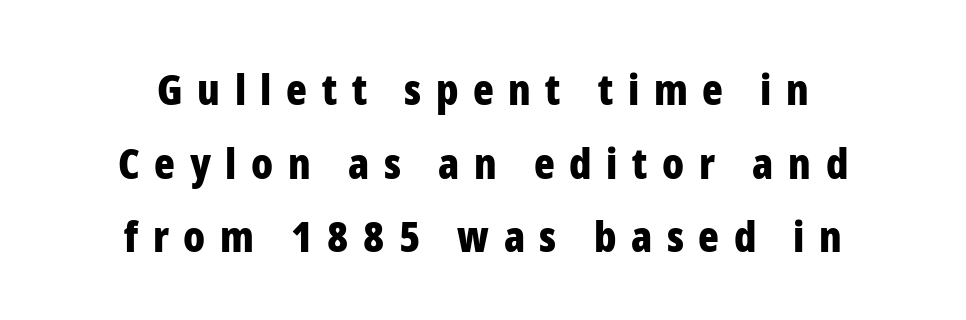
Q: Is the text bold? A: Yes.
Q: Is the text italic (slanted)? A: No, it is upright.
Q: Is the typeface a serif or a sans-serif typeface? A: Sans-serif.
Q: Is the text underlined? A: No.
Q: How is the paragraph aligned? A: Centered.
Q: Is the spacing between letters normal or unusually wide? A: Unusually wide.
Q: Width (condensed, normal, or wide)? A: Condensed.
Q: Stroke contrast? A: Low.
Q: x-height? A: Medium.
Q: Monospaced? A: No.
